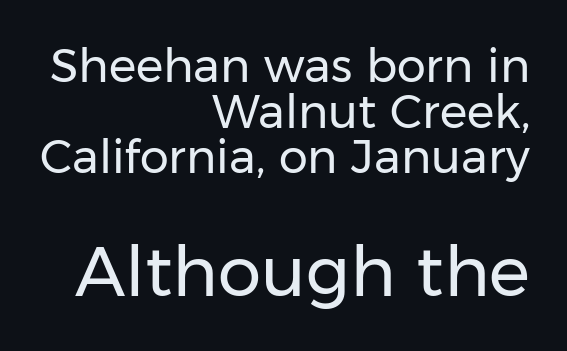
Q: Is the text bold? A: No.
Q: Is the text italic (slanted)? A: No, it is upright.
Q: Is the typeface a serif or a sans-serif typeface? A: Sans-serif.
Q: Is the text underlined? A: No.
Q: How is the paragraph aligned? A: Right-aligned.
Q: Is the spacing between letters normal or unusually wide? A: Normal.
Q: Is the spacing between lines tight, normal or loose? A: Tight.
Q: Which block of text is set in a larger size, the first (top) or the second (bottom)? A: The second (bottom) one.
Q: Width (condensed, normal, or wide)? A: Normal.
Q: Stroke contrast? A: Low.
Q: x-height? A: Medium.
Q: Monospaced? A: No.
